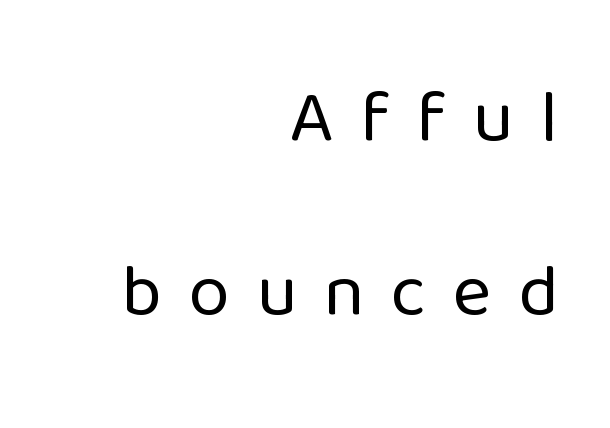
{"serif": "no", "italic": "no", "bold": "no", "weight": "regular", "width": "normal", "stroke_contrast": "low", "x_height": "medium", "monospaced": "no", "underline": "no", "align": "right", "line_spacing": "loose", "line_spacing_ratio": 2.35, "letter_spacing": "wide", "letter_spacing_em": 0.36, "glyph_px": 74}
